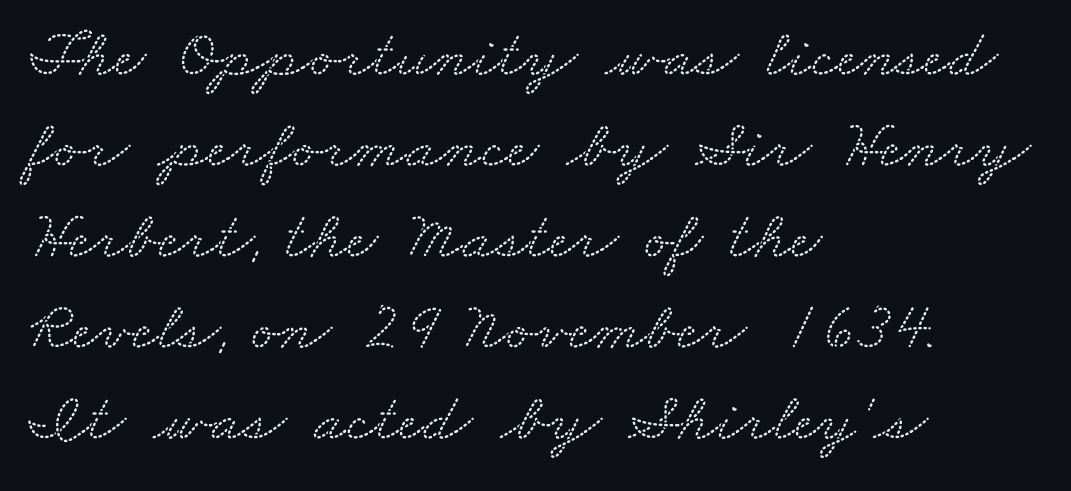
The image shows 69 px wide serif type; set left-aligned, normal line spacing (1.32x), normal letter spacing, not underlined; low stroke contrast and a small x-height.
